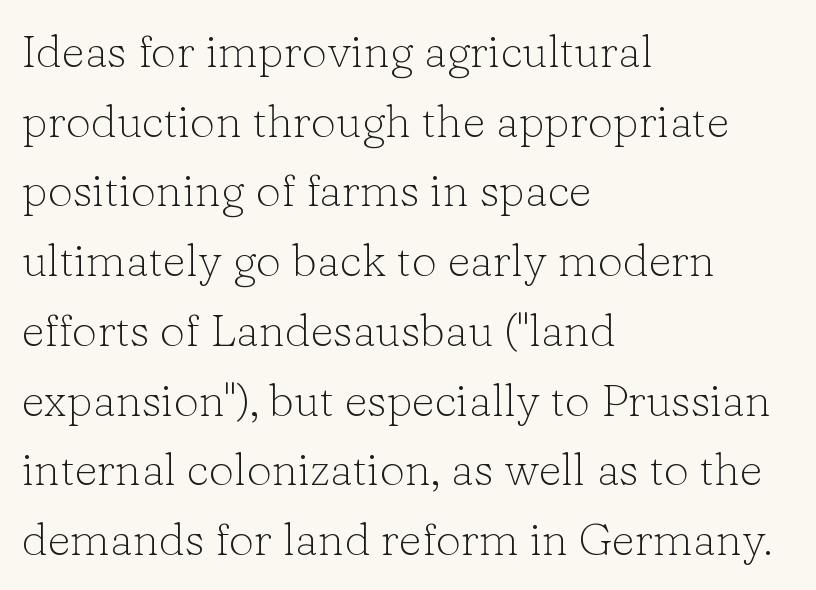
The image shows 45 px light serif type, upright; set left-aligned, normal line spacing (1.55x), normal letter spacing, not underlined; low stroke contrast and a medium x-height.
